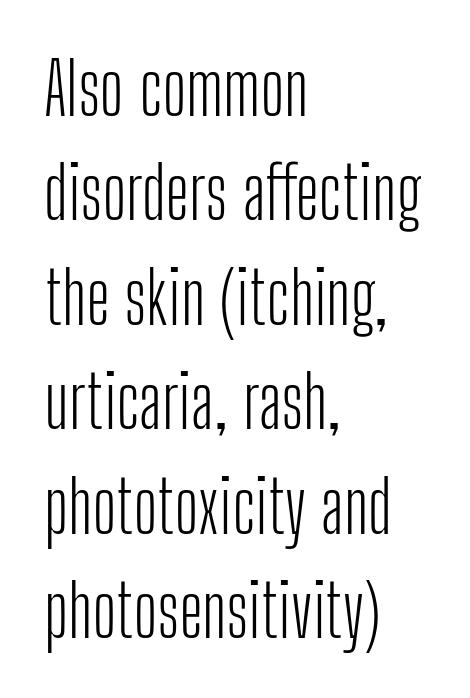
This sample uses an upright cut, with every glyph sitting square on the baseline. Students, note that the glyphs here touch the page at normal intervals. Leading: standard. Do the characters align in a grid? No, the font is proportional. Vertical stems look standard width or narrower in stroke. The glyphs are unaccompanied by any horizontal stroke below them.
